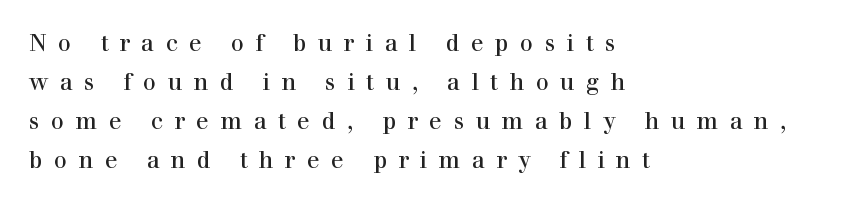
{"italic": "no", "bold": "no", "underline": "no", "align": "left", "line_spacing": "normal", "line_spacing_ratio": 1.7, "letter_spacing": "wide", "letter_spacing_em": 0.5, "glyph_px": 23}
